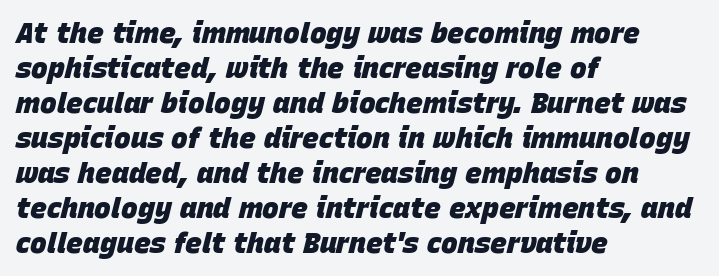
Q: Is the text bold? A: Yes.
Q: Is the text italic (slanted)? A: Yes, it leans right by about 15 degrees.
Q: Is the text underlined? A: No.
Q: How is the paragraph aligned? A: Left-aligned.
Q: Is the spacing between letters normal or unusually wide? A: Normal.
Q: Is the spacing between lines tight, normal or loose? A: Normal.
Q: Width (condensed, normal, or wide)? A: Normal.
Q: Stroke contrast? A: Low.
Q: x-height? A: Large.
Q: Monospaced? A: No.
